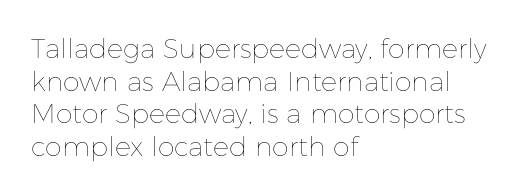
{"italic": "no", "bold": "no", "underline": "no", "align": "left", "line_spacing_ratio": 1.21, "letter_spacing": "normal", "letter_spacing_em": 0.0, "glyph_px": 27}
